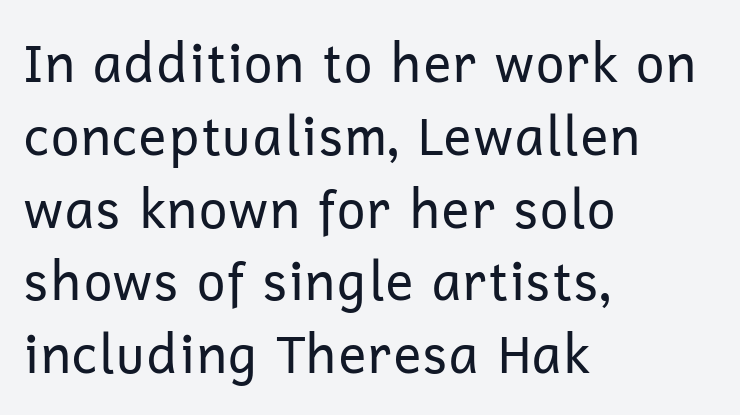
The image shows 52 px regular-weight sans-serif type, upright; set left-aligned, normal line spacing (1.4x), normal letter spacing, not underlined; low stroke contrast and a medium x-height.
